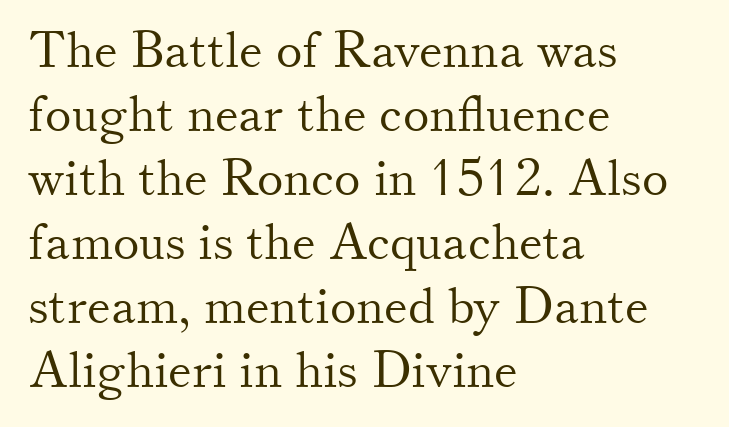
{"serif": "yes", "italic": "no", "bold": "no", "weight": "light", "width": "normal", "stroke_contrast": "medium", "x_height": "small", "monospaced": "no", "underline": "no", "align": "left", "line_spacing": "normal", "line_spacing_ratio": 1.28, "letter_spacing": "normal", "letter_spacing_em": 0.0, "glyph_px": 50}
